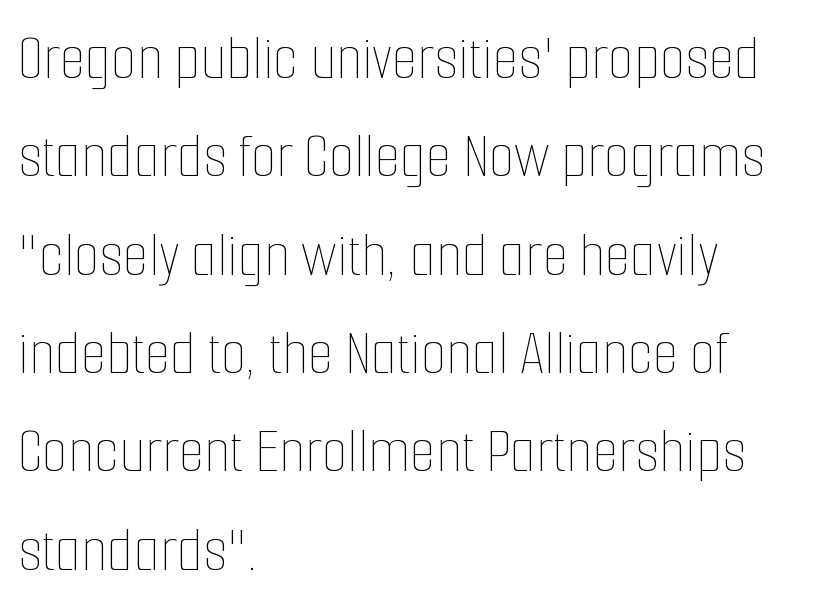
Q: Is the text bold? A: No.
Q: Is the text italic (slanted)? A: No, it is upright.
Q: Is the text underlined? A: No.
Q: How is the paragraph aligned? A: Left-aligned.
Q: Is the spacing between letters normal or unusually wide? A: Normal.
Q: Is the spacing between lines tight, normal or loose? A: Normal.
Q: Width (condensed, normal, or wide)? A: Condensed.
Q: Stroke contrast? A: Low.
Q: x-height? A: Medium.
Q: Monospaced? A: No.
